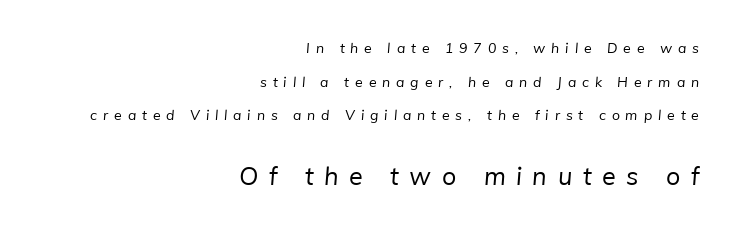
{"bold": "no", "underline": "no", "align": "right", "line_spacing": "loose", "line_spacing_ratio": 2.41, "letter_spacing": "wide", "letter_spacing_em": 0.42, "larger_block": "second", "size_ratio": 1.79, "glyph_px": 25}
